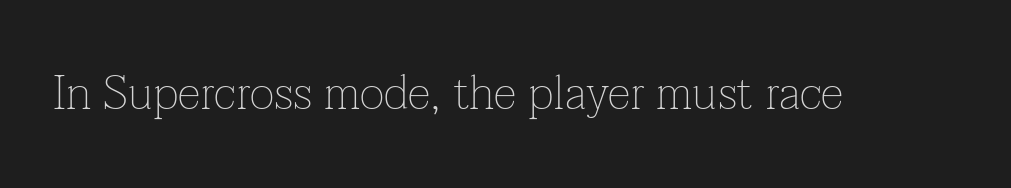
{"serif": "yes", "italic": "no", "bold": "no", "weight": "thin", "width": "normal", "stroke_contrast": "low", "x_height": "medium", "monospaced": "no", "underline": "no", "letter_spacing": "normal", "letter_spacing_em": 0.0, "glyph_px": 47}
